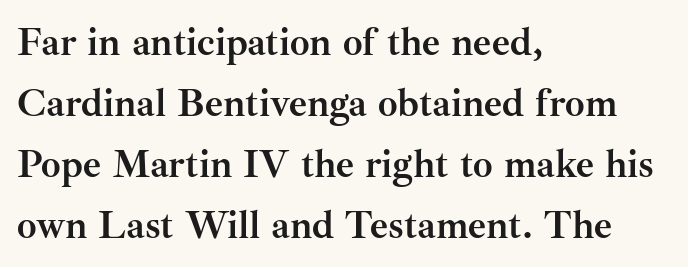
Q: Is the text bold? A: Yes.
Q: Is the text italic (slanted)? A: No, it is upright.
Q: Is the typeface a serif or a sans-serif typeface? A: Serif.
Q: Is the text underlined? A: No.
Q: How is the paragraph aligned? A: Left-aligned.
Q: Is the spacing between letters normal or unusually wide? A: Normal.
Q: Is the spacing between lines tight, normal or loose? A: Normal.
Q: Width (condensed, normal, or wide)? A: Normal.
Q: Stroke contrast? A: Medium.
Q: x-height? A: Small.
Q: Monospaced? A: No.
